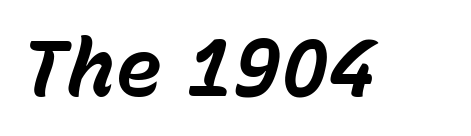
Caption: standard tracking, unaltered. A full-strength bold gives these letters their thick strokes. You can tell it's italic because the verticals aren't actually vertical. Spacing verdict: proportional, widths tailored to each character. The space beneath each line is pristine and unruled.
